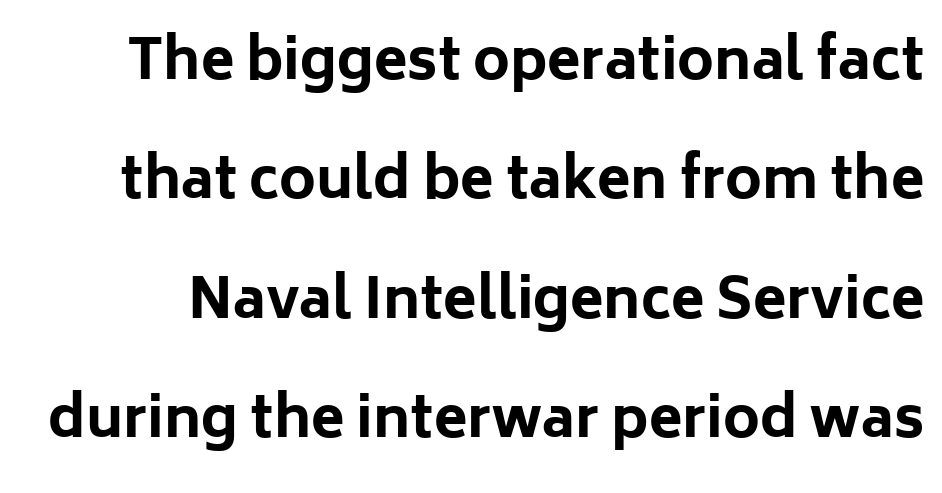
The image shows 55 px bold sans-serif type, upright; set loose line spacing (2.17x), normal letter spacing, not underlined; low stroke contrast and a medium x-height.
